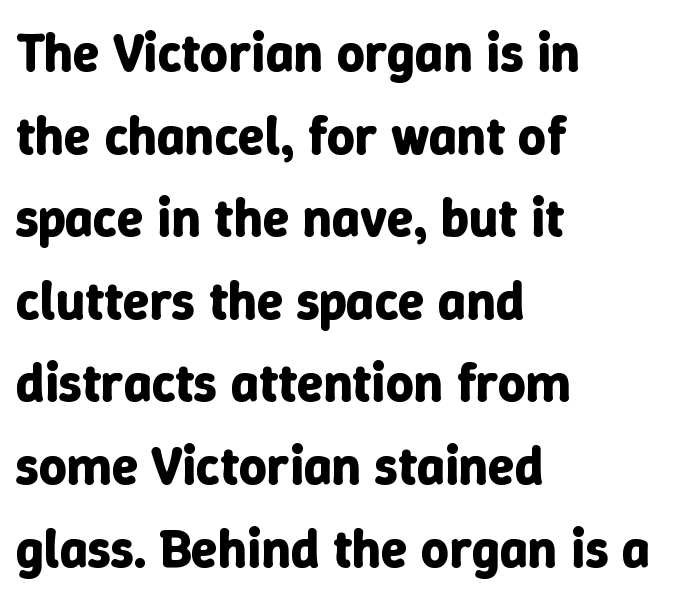
{"italic": "no", "bold": "yes", "weight": "bold", "width": "normal", "stroke_contrast": "low", "x_height": "medium", "monospaced": "no", "underline": "no", "align": "left", "line_spacing": "normal", "line_spacing_ratio": 1.53, "letter_spacing": "normal", "letter_spacing_em": 0.0, "glyph_px": 54}
